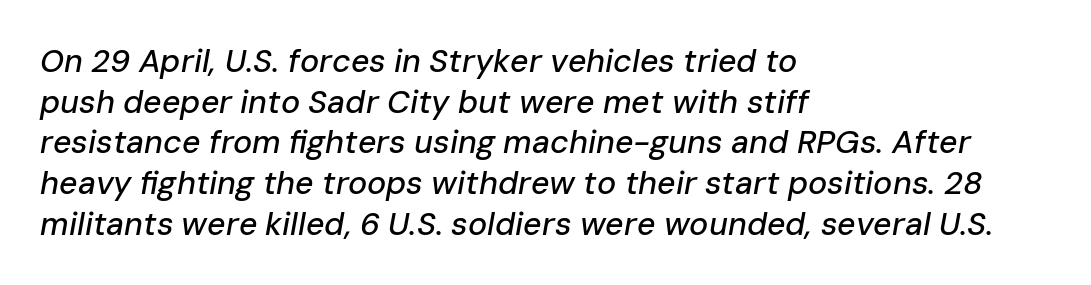
Q: Is the text italic (slanted)? A: Yes, it leans right by about 10 degrees.
Q: Is the text underlined? A: No.
Q: How is the paragraph aligned? A: Left-aligned.
Q: Is the spacing between letters normal or unusually wide? A: Normal.
Q: Is the spacing between lines tight, normal or loose? A: Normal.
Q: Width (condensed, normal, or wide)? A: Normal.
Q: Stroke contrast? A: Low.
Q: x-height? A: Medium.
Q: Monospaced? A: No.
